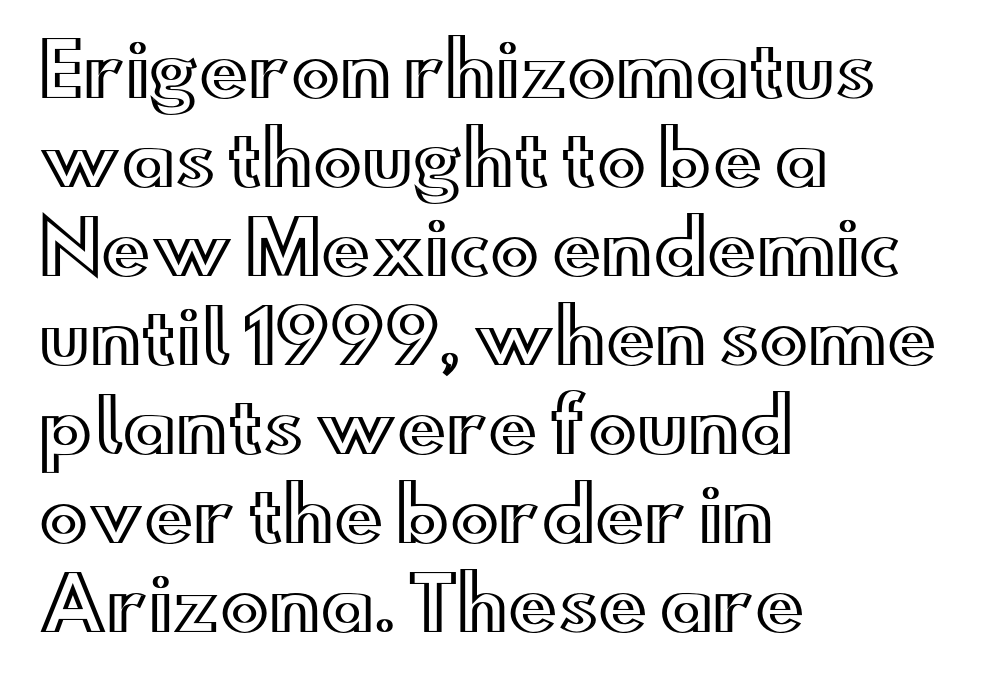
{"italic": "no", "width": "wide", "x_height": "small", "monospaced": "no", "underline": "no", "align": "left", "line_spacing_ratio": 1.22, "letter_spacing": "normal", "letter_spacing_em": 0.0, "glyph_px": 73}
